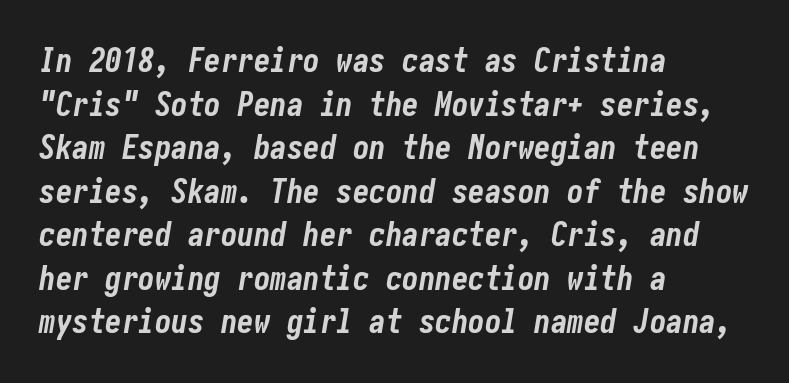
{"italic": "yes", "lean": "right", "slant_degrees": 10, "bold": "yes", "weight": "bold", "width": "condensed", "stroke_contrast": "low", "x_height": "medium", "underline": "no", "align": "left", "line_spacing": "normal", "line_spacing_ratio": 1.32, "letter_spacing": "normal", "letter_spacing_em": 0.0, "glyph_px": 33}
